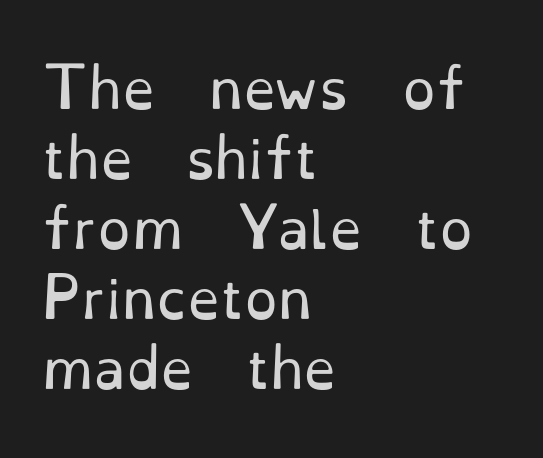
Q: Is the text bold? A: No.
Q: Is the text italic (slanted)? A: No, it is upright.
Q: Is the typeface a serif or a sans-serif typeface? A: Sans-serif.
Q: Is the text underlined? A: No.
Q: How is the paragraph aligned? A: Left-aligned.
Q: Is the spacing between letters normal or unusually wide? A: Normal.
Q: Is the spacing between lines tight, normal or loose? A: Normal.
Q: Width (condensed, normal, or wide)? A: Normal.
Q: Stroke contrast? A: Low.
Q: x-height? A: Small.
Q: Monospaced? A: No.
